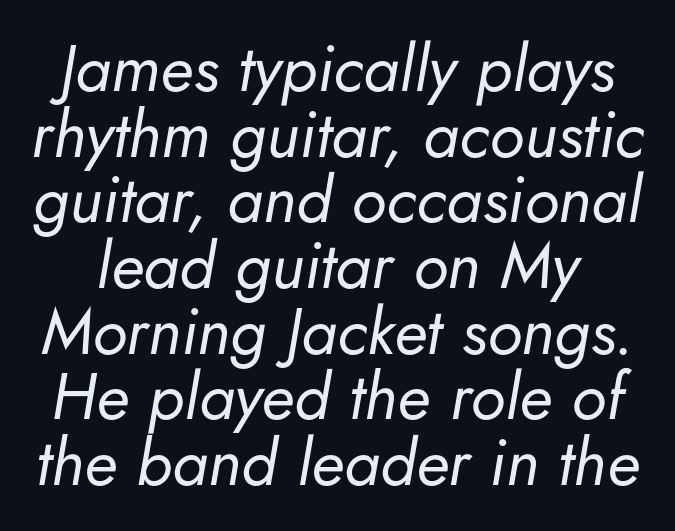
Q: Is the text bold? A: No.
Q: Is the text italic (slanted)? A: Yes, it leans right by about 5 degrees.
Q: Is the text underlined? A: No.
Q: Is the spacing between letters normal or unusually wide? A: Normal.
Q: Is the spacing between lines tight, normal or loose? A: Tight.
Q: Width (condensed, normal, or wide)? A: Normal.
Q: Stroke contrast? A: Low.
Q: x-height? A: Small.
Q: Monospaced? A: No.
